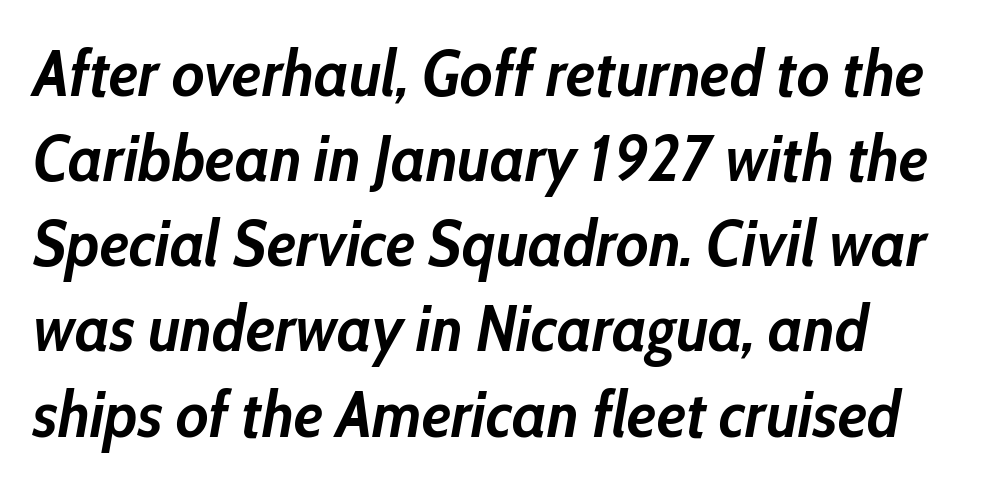
Does the lettering tilt? It does — this is italic. Weight: bold. Reading down the column, the eye jumps a familiar distance to each next line. In terms of letterspacing, this is plain default setting. A clean baseline with only descenders dipping below it.
